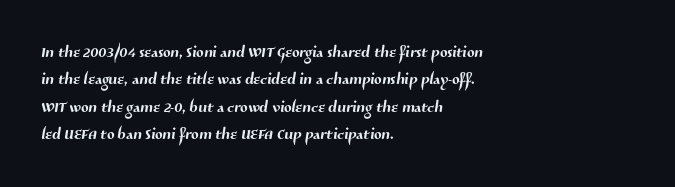
{"underline": "no", "align": "left", "line_spacing_ratio": 1.24, "letter_spacing": "normal", "letter_spacing_em": 0.0, "glyph_px": 22}
